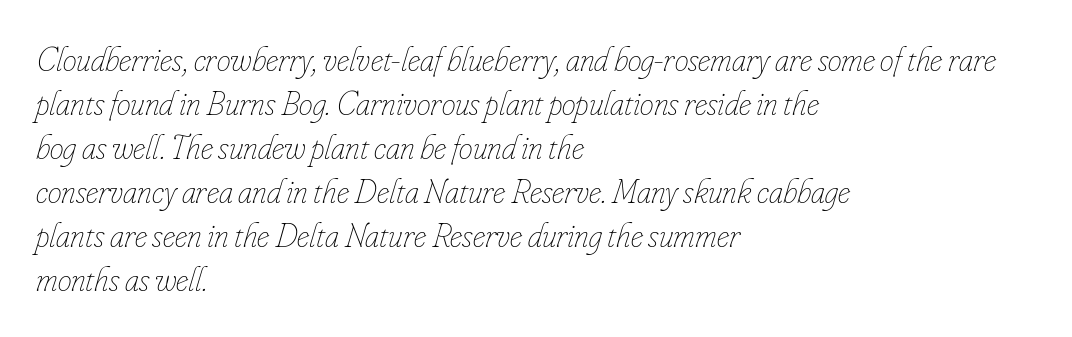
Q: Is the text bold? A: No.
Q: Is the text italic (slanted)? A: Yes, it leans right by about 16 degrees.
Q: Is the text underlined? A: No.
Q: How is the paragraph aligned? A: Left-aligned.
Q: Is the spacing between letters normal or unusually wide? A: Normal.
Q: Is the spacing between lines tight, normal or loose? A: Normal.
Q: Width (condensed, normal, or wide)? A: Condensed.
Q: Stroke contrast? A: Low.
Q: x-height? A: Small.
Q: Monospaced? A: No.
